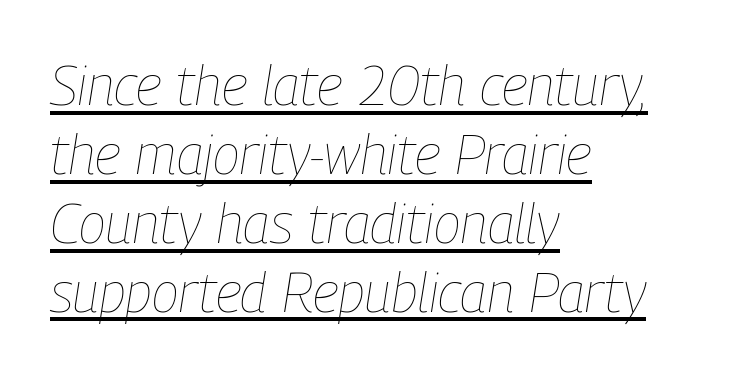
The image shows 56 px thin, condensed type, italic (leaning right); set left-aligned, line spacing 1.23x, normal letter spacing, underlined; low stroke contrast and a medium x-height.
